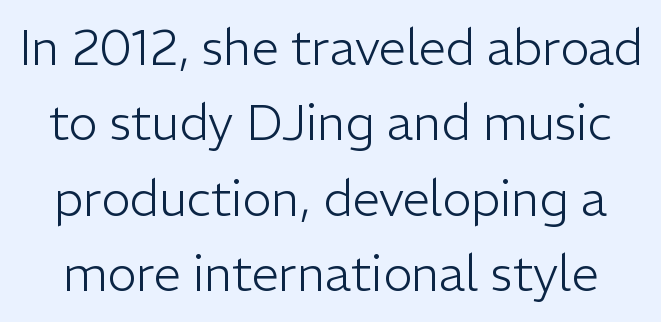
{"serif": "no", "italic": "no", "bold": "no", "weight": "light", "width": "normal", "stroke_contrast": "low", "x_height": "medium", "monospaced": "no", "underline": "no", "line_spacing": "normal", "line_spacing_ratio": 1.54, "letter_spacing": "normal", "letter_spacing_em": 0.0, "glyph_px": 49}
